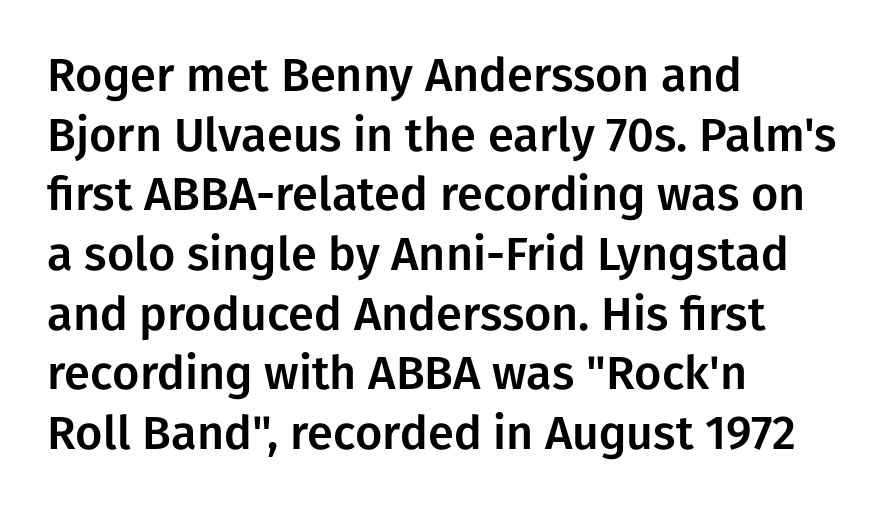
Nope, no serifs anywhere on these letters. If you measured baseline to baseline, you'd find a middling distance. Caption: multi-line text, flush left, ragged right. No italicization has been applied; the sample stays upright. The space directly below the letters is spotless.
